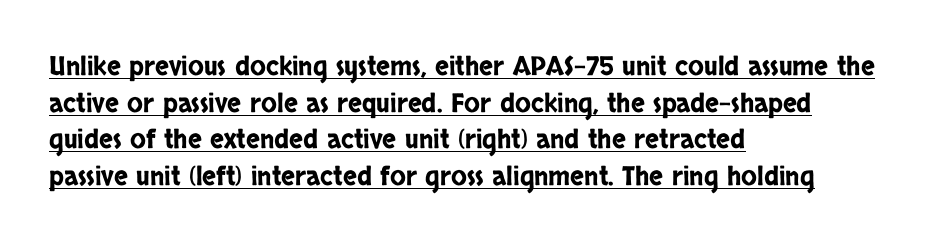
{"italic": "no", "underline": "yes", "align": "left", "line_spacing": "normal", "line_spacing_ratio": 1.41, "letter_spacing": "normal", "letter_spacing_em": 0.0, "glyph_px": 26}
